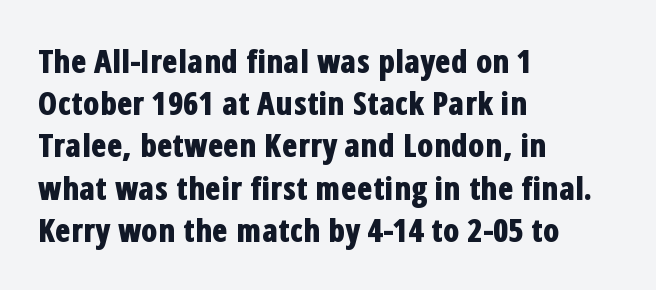
Typographic density is high because the face is bold. A typesetter would call this proportional, since set widths differ per character. Students, observe: this is what conventionally led text looks like. Does extra space separate the letters? No, they use regular spacing.
